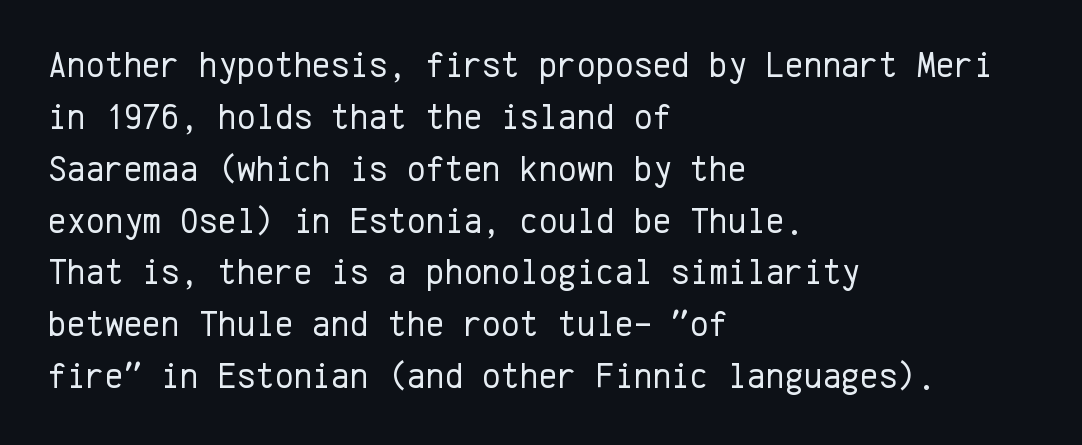
One-word summary of the alignment: left. The type sits square on the baseline with zero lean. This sample has the even, mechanical cadence of fixed-width lettering. The gap between lines stays unmarked. Unbolded letterforms with no extra heft.
